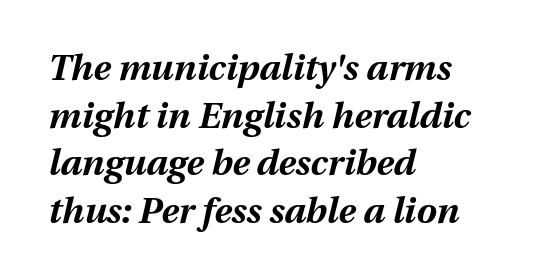
The image shows 36 px bold type, italic (leaning right); set left-aligned, normal line spacing (1.32x), normal letter spacing, not underlined; medium stroke contrast and a medium x-height.
